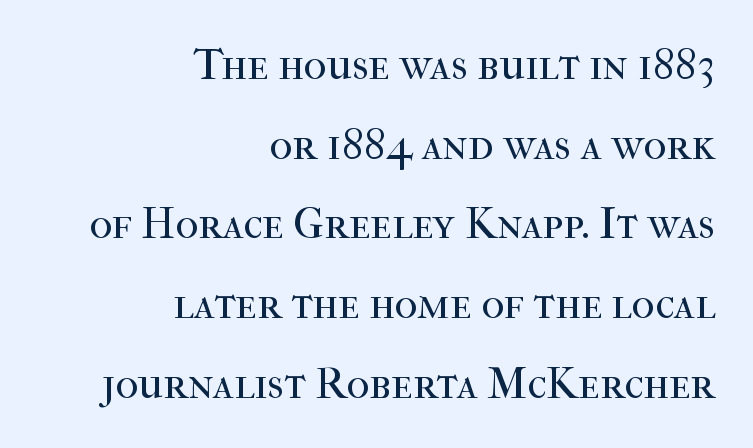
The image shows 44 px regular-weight serif type, upright; set right-aligned, line spacing 1.81x, normal letter spacing, not underlined; high stroke contrast and a medium x-height.
